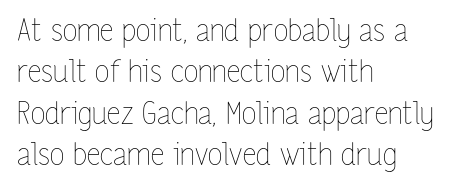
The horizontal fit of the characters is conventional and even. The font's upright variant was chosen for this text. This reads as an unemphasized weight, regular at the heaviest. The gap between lines stays unmarked. Casual observation: everything's shoved over to the left. Reading down the column, the eye jumps a familiar distance to each next line.
